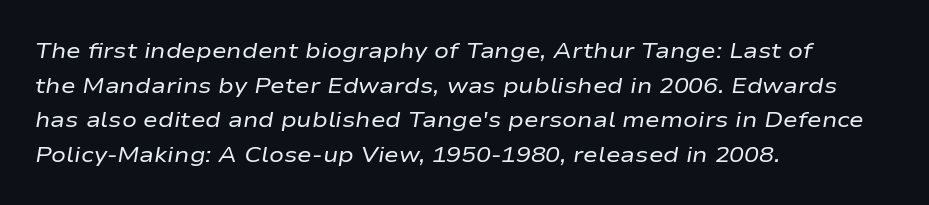
The image shows 22 px text type, italic (leaning right); set left-aligned, normal line spacing (1.57x), normal letter spacing, not underlined.
